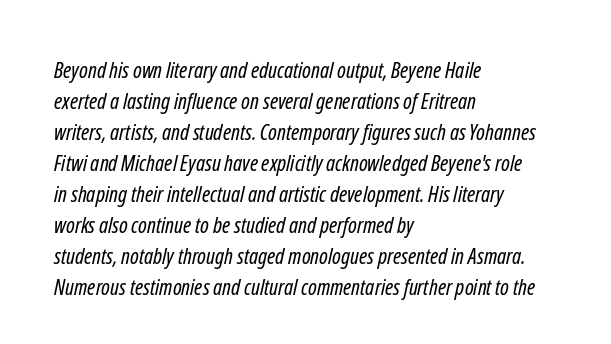
{"bold": "no", "underline": "no", "align": "left", "line_spacing": "normal", "line_spacing_ratio": 1.41, "letter_spacing": "normal", "letter_spacing_em": 0.0, "glyph_px": 22}
